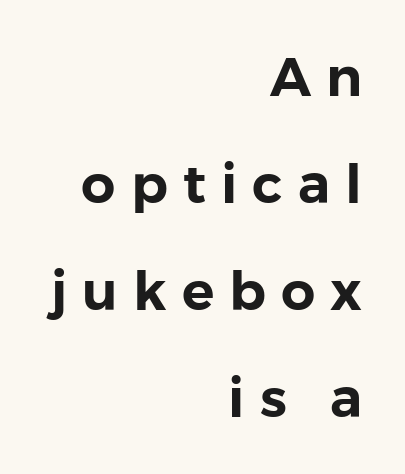
Alignment: flush right. Style check: upright. Letterform terminals end flat and unadorned throughout the passage. Airy leading. Do the characters align in a grid? No, the font is proportional.
